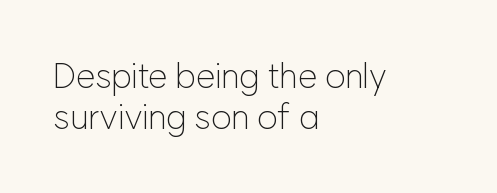
The image shows 35 px light sans-serif type, upright; set left-aligned, line spacing 1.18x, normal letter spacing, not underlined; low stroke contrast and a medium x-height.
